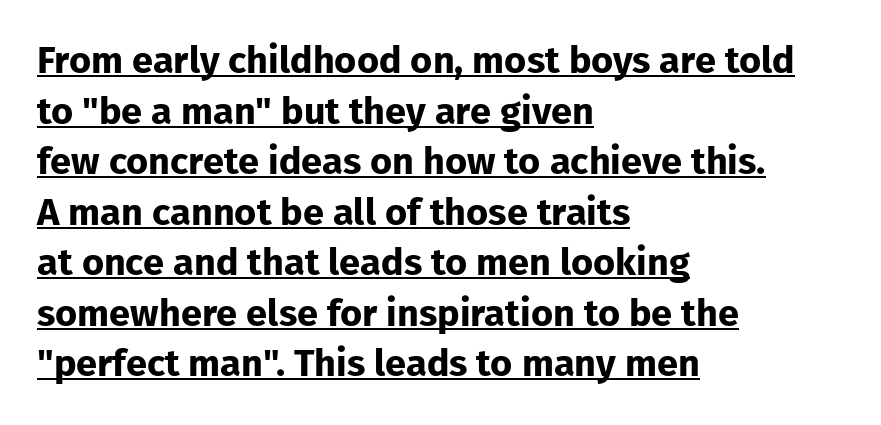
{"serif": "no", "italic": "no", "bold": "yes", "weight": "bold", "width": "normal", "stroke_contrast": "low", "x_height": "medium", "monospaced": "no", "underline": "yes", "align": "left", "line_spacing": "normal", "line_spacing_ratio": 1.33, "letter_spacing": "normal", "letter_spacing_em": 0.0, "glyph_px": 38}
